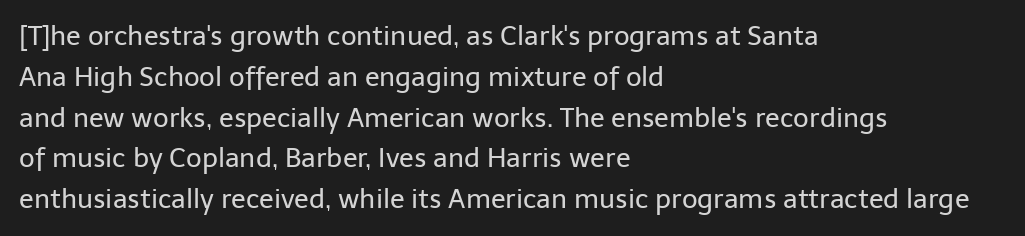
The image shows 27 px text type, upright; set left-aligned, normal line spacing (1.51x), normal letter spacing, not underlined.
